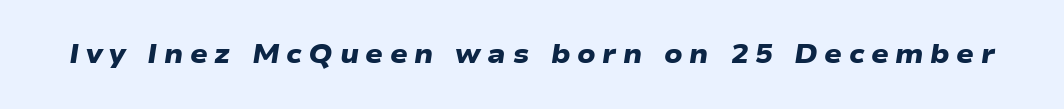
{"bold": "yes", "underline": "no", "letter_spacing": "wide", "letter_spacing_em": 0.25, "glyph_px": 26}
